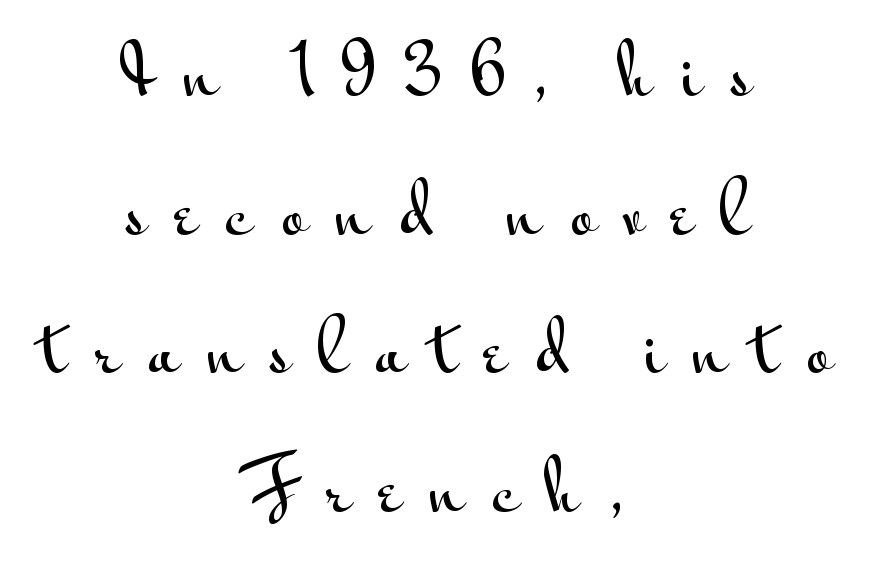
The image shows 68 px wide sans-serif type; set centered, loose line spacing (2.04x), unusually wide letter spacing (+0.42 em), not underlined; medium stroke contrast and a small x-height.
